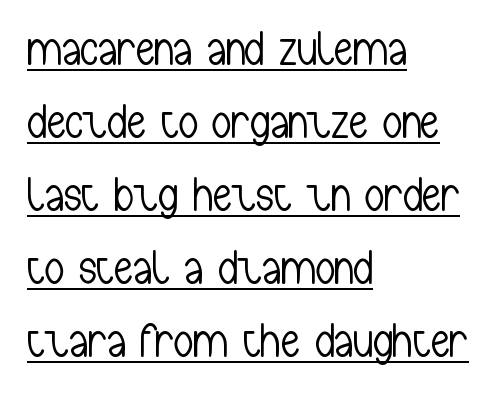
{"serif": "no", "italic": "no", "bold": "no", "weight": "light", "width": "condensed", "stroke_contrast": "low", "x_height": "medium", "monospaced": "no", "underline": "yes", "align": "left", "line_spacing": "normal", "line_spacing_ratio": 1.52, "letter_spacing": "normal", "letter_spacing_em": 0.0, "glyph_px": 48}
